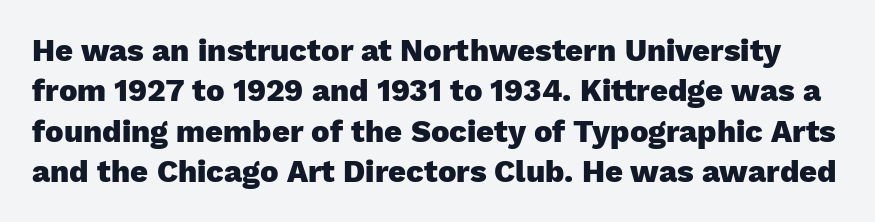
The image shows 31 px heavy sans-serif type, upright; set normal line spacing (1.3x), normal letter spacing, not underlined; low stroke contrast and a medium x-height.
